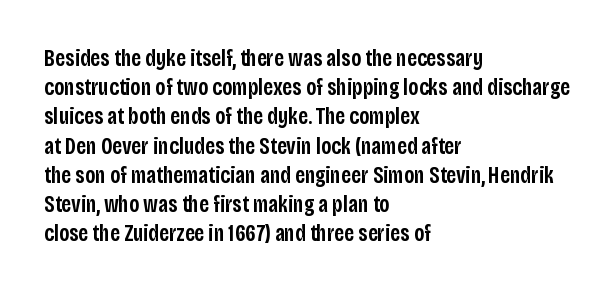
{"italic": "no", "bold": "semi", "underline": "no", "align": "left", "line_spacing": "normal", "line_spacing_ratio": 1.27, "letter_spacing": "normal", "letter_spacing_em": 0.0, "glyph_px": 23}
